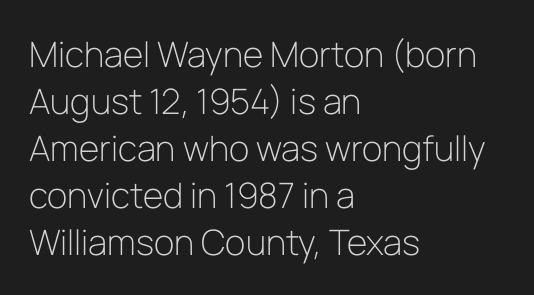
Q: Is the text bold? A: No.
Q: Is the text italic (slanted)? A: No, it is upright.
Q: Is the typeface a serif or a sans-serif typeface? A: Sans-serif.
Q: Is the text underlined? A: No.
Q: How is the paragraph aligned? A: Left-aligned.
Q: Is the spacing between letters normal or unusually wide? A: Normal.
Q: Is the spacing between lines tight, normal or loose? A: Normal.
Q: Width (condensed, normal, or wide)? A: Normal.
Q: Stroke contrast? A: Low.
Q: x-height? A: Medium.
Q: Monospaced? A: No.
